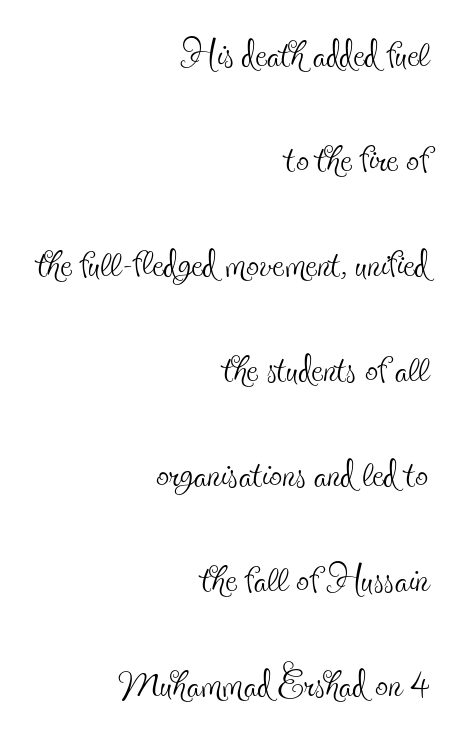
{"serif": "yes", "bold": "no", "weight": "thin", "width": "condensed", "x_height": "small", "monospaced": "no", "underline": "no", "align": "right", "line_spacing": "loose", "line_spacing_ratio": 2.02, "letter_spacing": "normal", "letter_spacing_em": 0.0, "glyph_px": 52}
